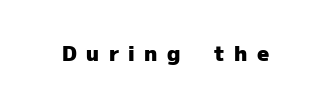
The image shows 21 px bold type, upright; set unusually wide letter spacing (+0.45 em), not underlined.
